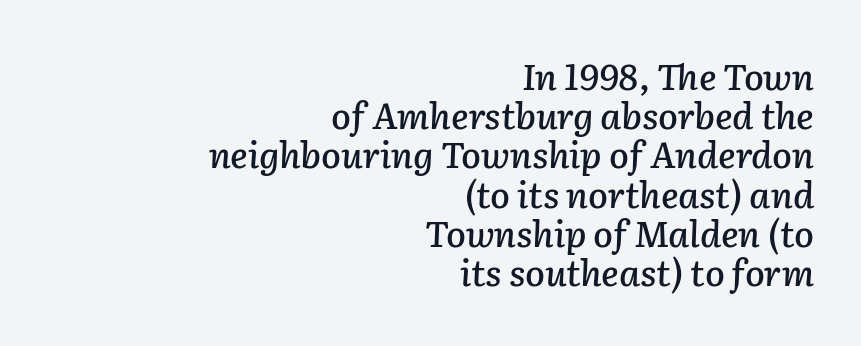
Q: Is the text italic (slanted)? A: Yes, it leans right by about 2 degrees.
Q: Is the text underlined? A: No.
Q: How is the paragraph aligned? A: Right-aligned.
Q: Is the spacing between letters normal or unusually wide? A: Normal.
Q: Is the spacing between lines tight, normal or loose? A: Tight.
Q: Width (condensed, normal, or wide)? A: Normal.
Q: Stroke contrast? A: Low.
Q: x-height? A: Medium.
Q: Monospaced? A: No.
